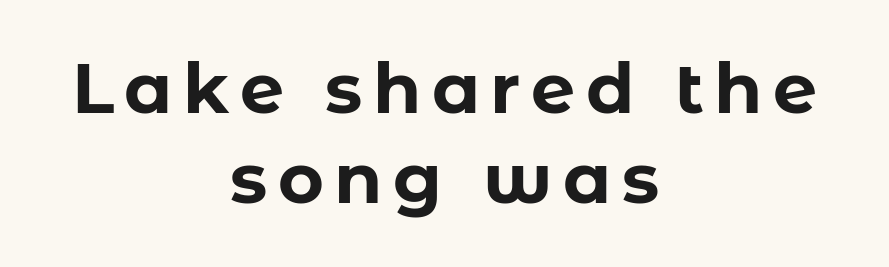
{"serif": "no", "italic": "no", "bold": "yes", "weight": "bold", "width": "normal", "stroke_contrast": "low", "x_height": "medium", "monospaced": "no", "underline": "no", "align": "center", "line_spacing": "normal", "line_spacing_ratio": 1.29, "glyph_px": 70}
